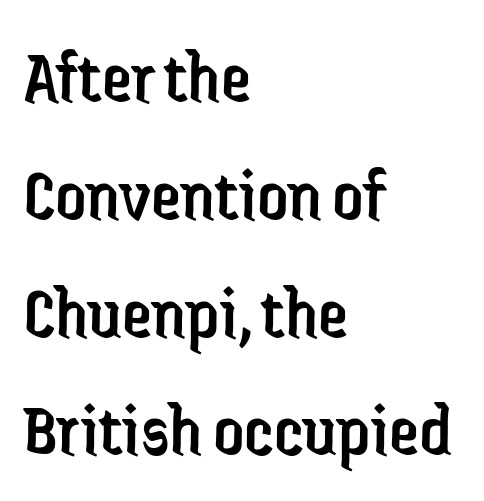
{"serif": "no", "italic": "no", "bold": "no", "weight": "regular", "width": "condensed", "stroke_contrast": "low", "x_height": "medium", "monospaced": "no", "underline": "no", "align": "left", "line_spacing": "normal", "line_spacing_ratio": 1.55, "letter_spacing": "normal", "letter_spacing_em": 0.0, "glyph_px": 76}
